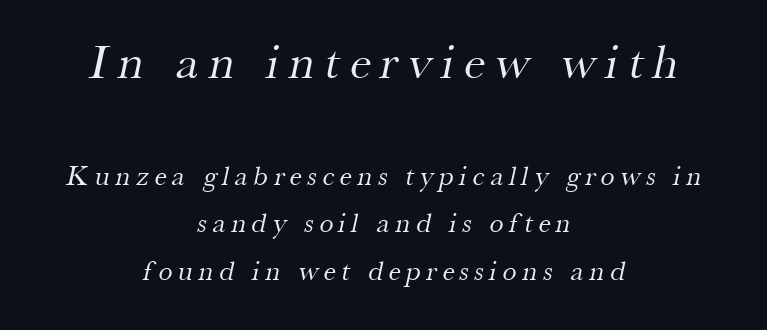
The string is rendered with underlining switched off. The designer went with a serif here, giving each stem small feet. Horizontally, the lines are justified to the midpoint only. You could not count columns in this text — the font is proportionally spaced. The more generous point size was reserved for the upper chunk.
